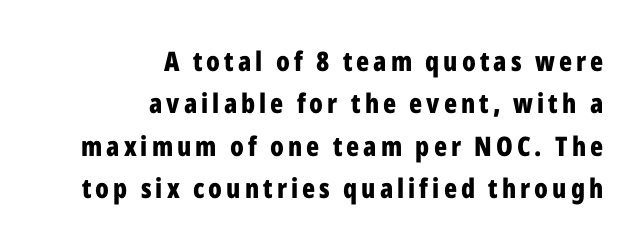
Q: Is the text bold? A: Yes.
Q: Is the text italic (slanted)? A: No, it is upright.
Q: Is the text underlined? A: No.
Q: How is the paragraph aligned? A: Right-aligned.
Q: Is the spacing between lines tight, normal or loose? A: Normal.
